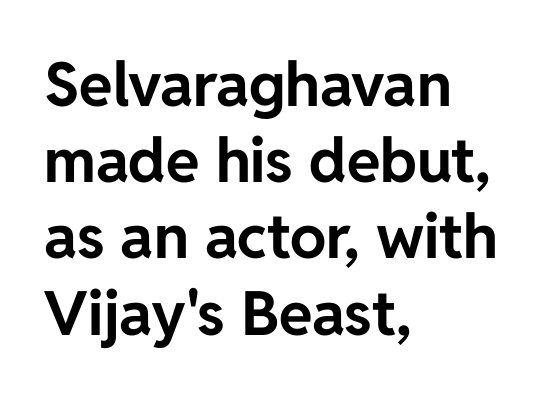
{"serif": "no", "italic": "no", "bold": "yes", "weight": "bold", "width": "normal", "stroke_contrast": "low", "x_height": "medium", "monospaced": "no", "underline": "no", "align": "left", "line_spacing": "normal", "line_spacing_ratio": 1.25, "letter_spacing": "normal", "letter_spacing_em": 0.0, "glyph_px": 61}
